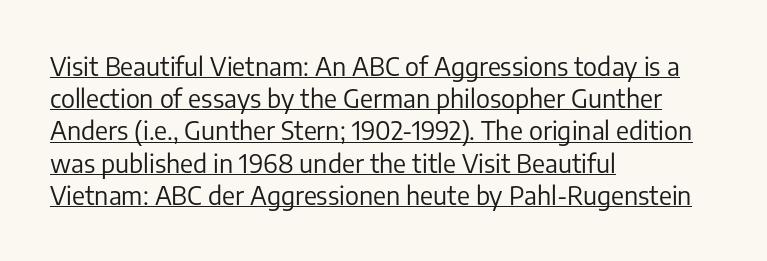
Compared with a centered layout, this one pins lines to the left instead. The sample's only ornament is a line tracing under the words. The letterforms sit at book weight or below. Spacing between characters is what you'd get straight out of the box. Evenly set lines give the paragraph a standard silhouette.
